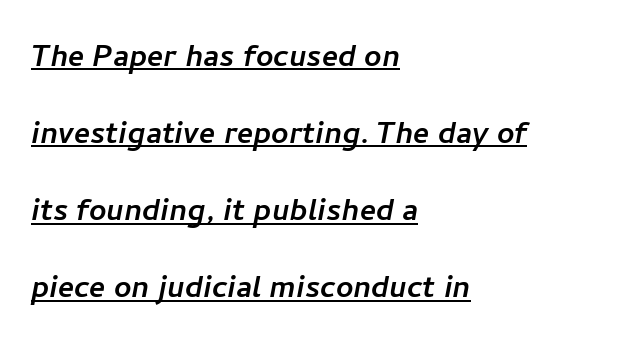
Q: Is the typeface a serif or a sans-serif typeface? A: Sans-serif.
Q: Is the text underlined? A: Yes.
Q: How is the paragraph aligned? A: Left-aligned.
Q: Is the spacing between letters normal or unusually wide? A: Normal.
Q: Is the spacing between lines tight, normal or loose? A: Loose.
Q: Width (condensed, normal, or wide)? A: Normal.
Q: Stroke contrast? A: Low.
Q: x-height? A: Medium.
Q: Monospaced? A: No.
